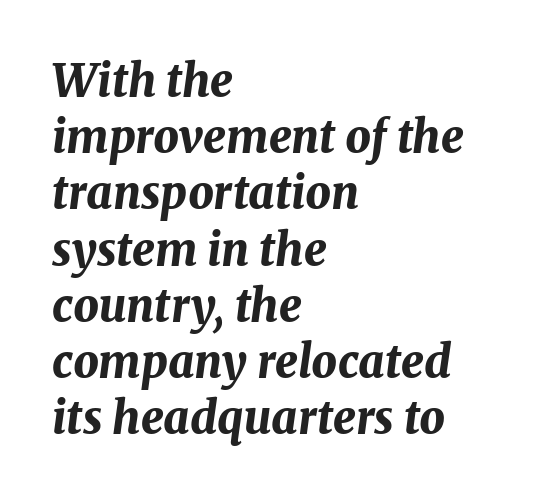
Plain, unruled lines of type. Observe the ordinary spacing: letters are neighbours, not strangers. The paragraph shown leans on its left margin. When letters slant like this, we call the style italic.
